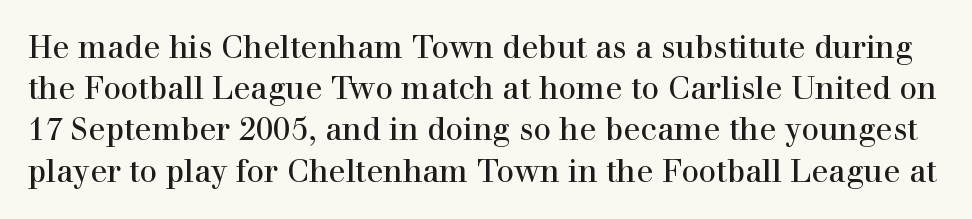
{"serif": "yes", "italic": "no", "bold": "no", "weight": "regular", "width": "normal", "stroke_contrast": "high", "x_height": "medium", "monospaced": "no", "underline": "no", "line_spacing": "normal", "line_spacing_ratio": 1.33, "letter_spacing": "normal", "letter_spacing_em": 0.0, "glyph_px": 31}
